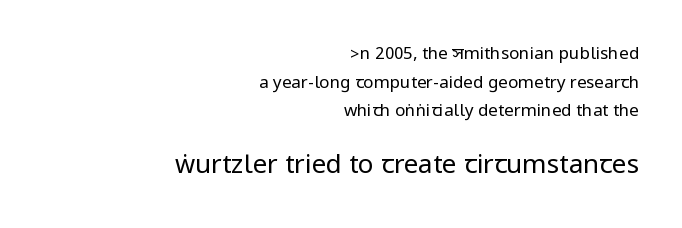
In terms of letterspacing, this is plain default setting. You can tell it's not italic because the verticals are truly vertical. Weight: in the light-to-regular range. The rag falls on the left side of this text block. How would I describe the line gaps? Plain and ordinary.
